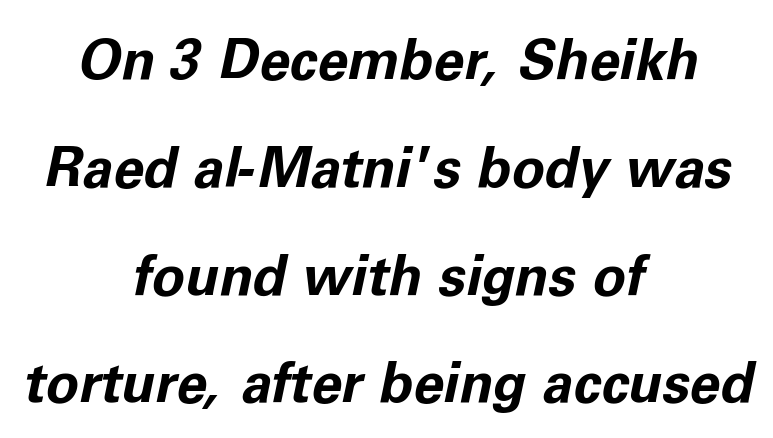
The image shows 55 px bold type, italic (leaning right); set centered, loose line spacing (1.96x), normal letter spacing, not underlined; low stroke contrast and a medium x-height.
